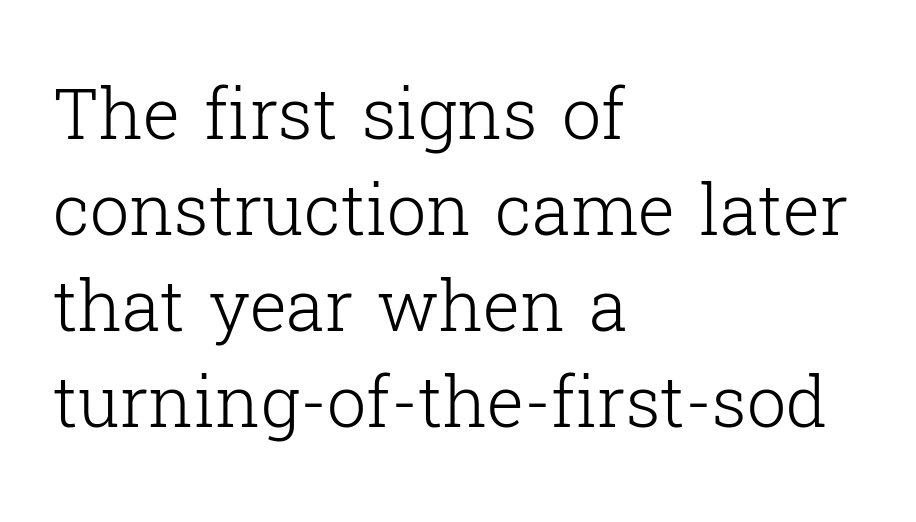
{"serif": "yes", "italic": "no", "bold": "no", "weight": "light", "width": "normal", "stroke_contrast": "low", "x_height": "medium", "monospaced": "no", "underline": "no", "align": "left", "line_spacing": "normal", "line_spacing_ratio": 1.37, "letter_spacing": "normal", "letter_spacing_em": 0.0, "glyph_px": 70}
